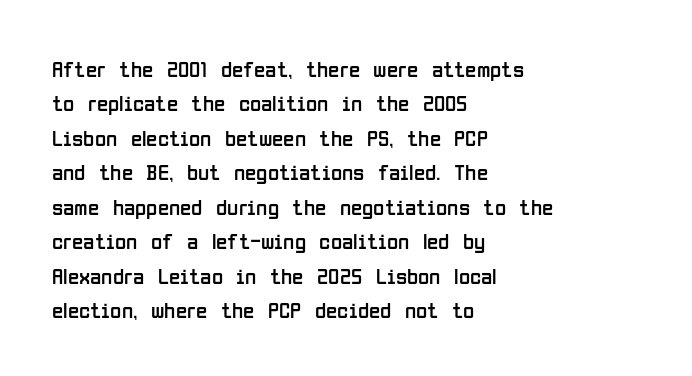
The image shows 23 px text type, upright; set left-aligned, normal line spacing (1.5x), normal letter spacing, not underlined.
